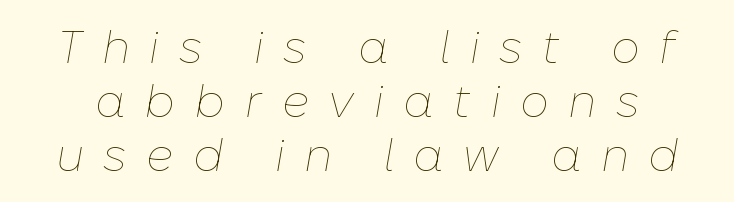
Q: Is the text bold? A: No.
Q: Is the text italic (slanted)? A: Yes, it leans right by about 10 degrees.
Q: Is the text underlined? A: No.
Q: Is the spacing between letters normal or unusually wide? A: Unusually wide.
Q: Width (condensed, normal, or wide)? A: Normal.
Q: Stroke contrast? A: Low.
Q: x-height? A: Medium.
Q: Monospaced? A: No.
